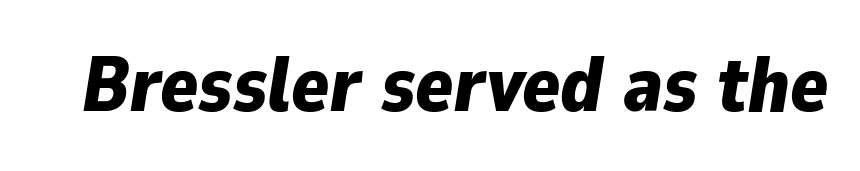
Spacing verdict: proportional, widths tailored to each character. As a designer I'd log this as weight 700, bold. These lines keep a tight, regular rhythm from letter to letter. A typesetter would mark this as italic. Bare-footed words on every line.
